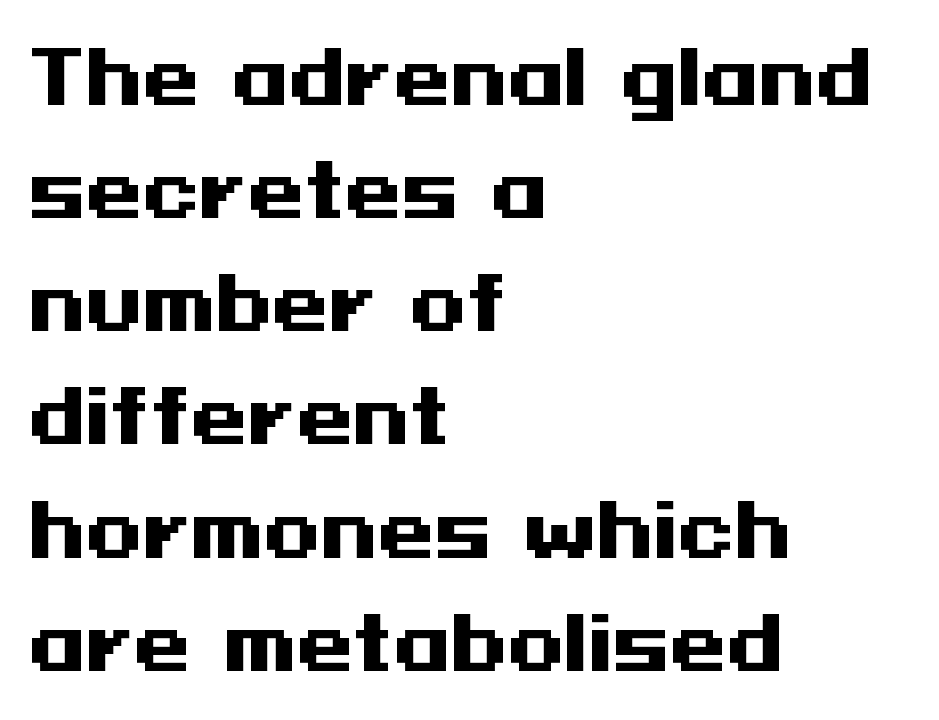
{"serif": "no", "italic": "no", "bold": "yes", "weight": "heavy", "width": "wide", "stroke_contrast": "medium", "x_height": "medium", "underline": "no", "align": "left", "line_spacing": "normal", "line_spacing_ratio": 1.55, "letter_spacing": "normal", "letter_spacing_em": 0.0, "glyph_px": 73}
